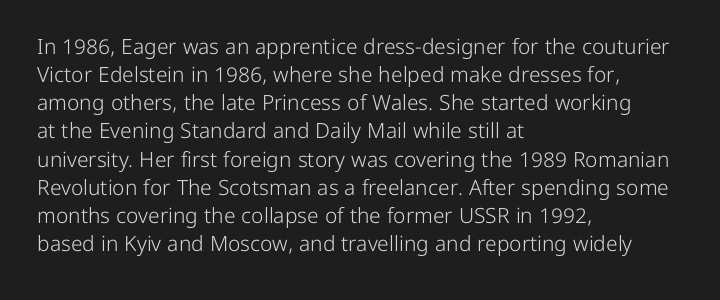
The image shows 21 px text type, upright; set left-aligned, normal line spacing (1.34x), normal letter spacing, not underlined.
